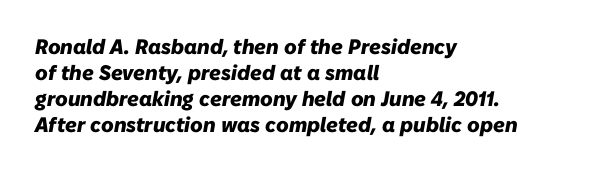
The image shows 21 px bold type, italic (leaning right); set left-aligned, line spacing 1.24x, normal letter spacing, not underlined.
